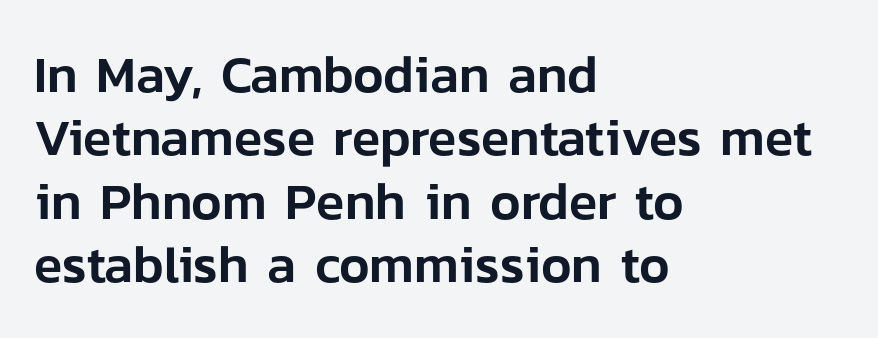
Q: Is the text italic (slanted)? A: No, it is upright.
Q: Is the typeface a serif or a sans-serif typeface? A: Sans-serif.
Q: Is the text underlined? A: No.
Q: How is the paragraph aligned? A: Left-aligned.
Q: Is the spacing between letters normal or unusually wide? A: Normal.
Q: Width (condensed, normal, or wide)? A: Normal.
Q: Stroke contrast? A: Low.
Q: x-height? A: Medium.
Q: Monospaced? A: No.
